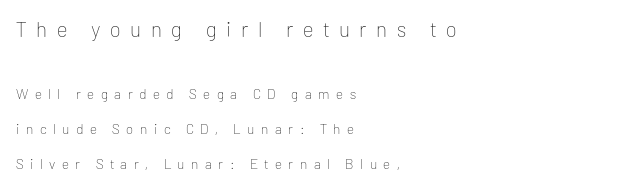
{"italic": "no", "bold": "no", "underline": "no", "align": "left", "line_spacing": "loose", "line_spacing_ratio": 2.49, "letter_spacing": "wide", "letter_spacing_em": 0.46, "larger_block": "first", "size_ratio": 1.5, "glyph_px": 21}
